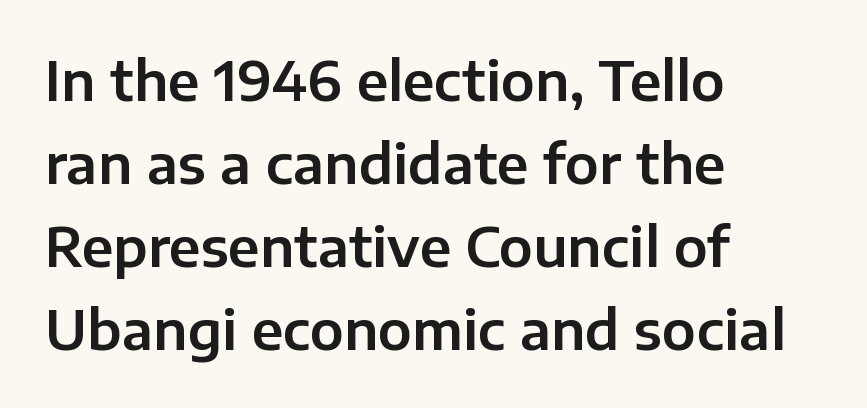
Is this a fixed-width face? No — the glyphs have proportional, varying widths. Type without underlining. Each new line begins a customary step beneath the previous one. Words appear dense and cohesive because spacing is normal. Upright lettering throughout.
